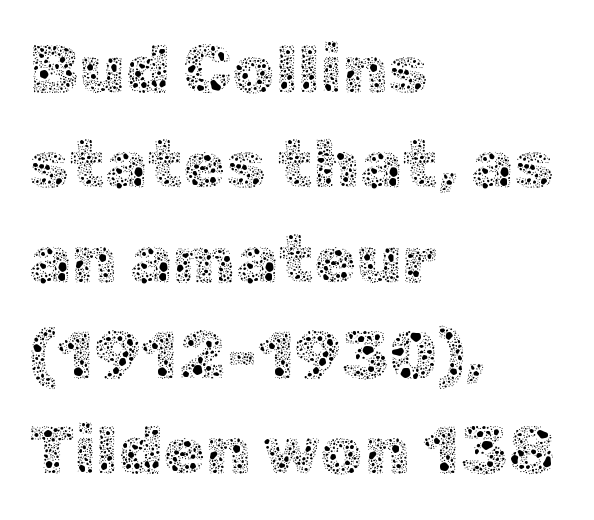
When letters stand straight like this, we call the style roman or upright. These lines keep a tight, regular rhythm from letter to letter. Letters rest on an invisible, unmarked baseline. A typesetter would call this proportional, since set widths differ per character.
